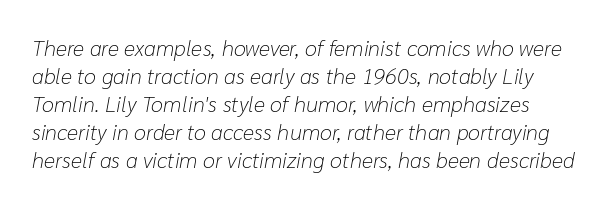
{"italic": "yes", "lean": "right", "slant_degrees": 10, "bold": "no", "underline": "no", "line_spacing": "normal", "line_spacing_ratio": 1.27, "letter_spacing": "normal", "letter_spacing_em": 0.0, "glyph_px": 22}
